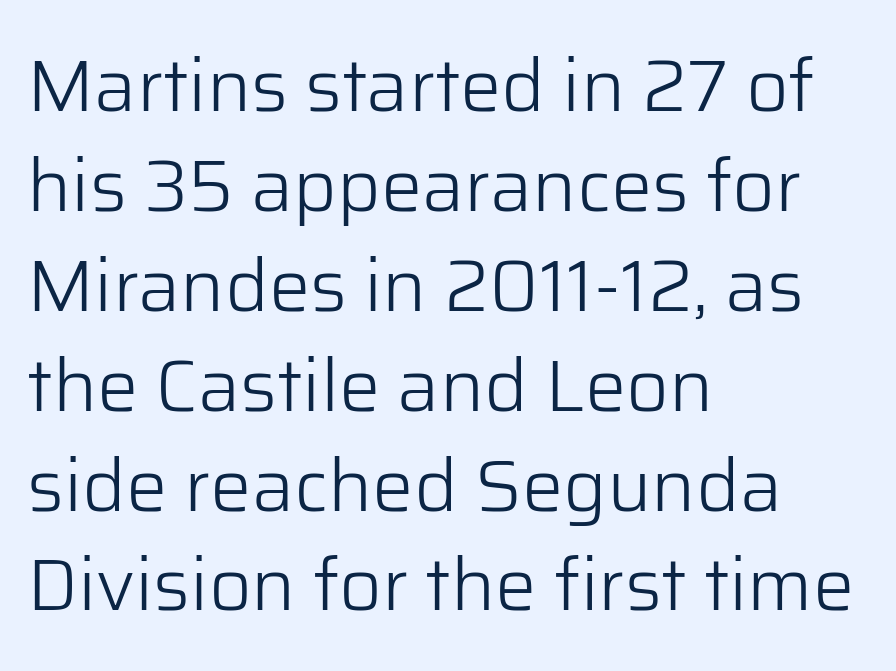
Q: Is the text bold? A: No.
Q: Is the text italic (slanted)? A: No, it is upright.
Q: Is the typeface a serif or a sans-serif typeface? A: Sans-serif.
Q: Is the text underlined? A: No.
Q: How is the paragraph aligned? A: Left-aligned.
Q: Is the spacing between letters normal or unusually wide? A: Normal.
Q: Is the spacing between lines tight, normal or loose? A: Normal.
Q: Width (condensed, normal, or wide)? A: Normal.
Q: Stroke contrast? A: Low.
Q: x-height? A: Medium.
Q: Monospaced? A: No.
